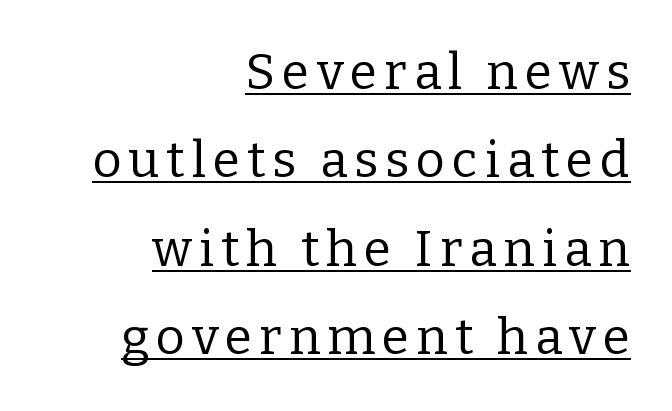
Is the block centered? No — it sits flush against the right margin. The letters look calm and open, with moderate or lighter stems. Underlining? Definitely there. Every character sits straight up, as roman type does. Regarding serifs, this sample has them. Spacing verdict: proportional, widths tailored to each character.
